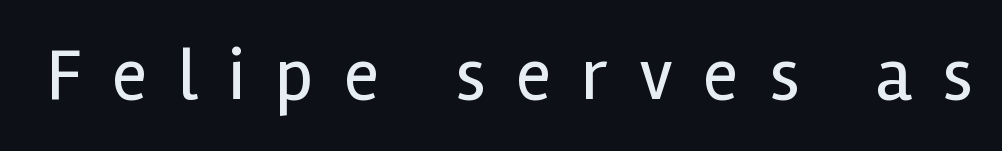
Q: Is the text bold? A: No.
Q: Is the text italic (slanted)? A: No, it is upright.
Q: Is the typeface a serif or a sans-serif typeface? A: Sans-serif.
Q: Is the text underlined? A: No.
Q: Is the spacing between letters normal or unusually wide? A: Unusually wide.
Q: Width (condensed, normal, or wide)? A: Normal.
Q: x-height? A: Medium.
Q: Monospaced? A: No.
